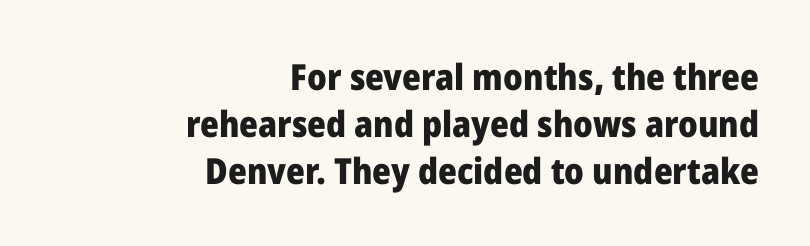
Q: Is the text bold? A: Yes.
Q: Is the text italic (slanted)? A: No, it is upright.
Q: Is the typeface a serif or a sans-serif typeface? A: Sans-serif.
Q: Is the text underlined? A: No.
Q: How is the paragraph aligned? A: Right-aligned.
Q: Is the spacing between letters normal or unusually wide? A: Normal.
Q: Is the spacing between lines tight, normal or loose? A: Normal.
Q: Width (condensed, normal, or wide)? A: Normal.
Q: Stroke contrast? A: Low.
Q: x-height? A: Medium.
Q: Monospaced? A: No.
